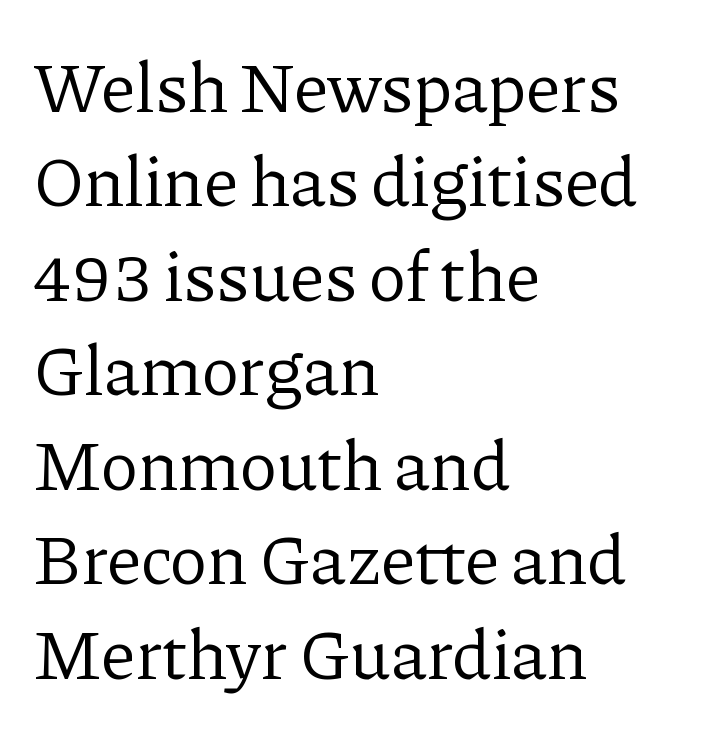
The image shows 71 px regular-weight serif type, upright; set left-aligned, normal line spacing (1.33x), normal letter spacing, not underlined; low stroke contrast and a medium x-height.
